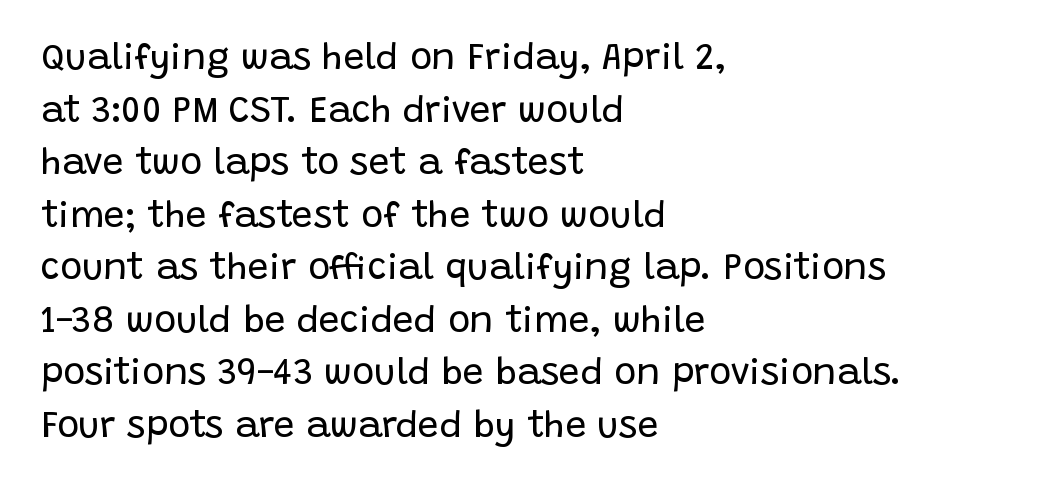
{"serif": "no", "italic": "no", "bold": "no", "weight": "regular", "width": "normal", "stroke_contrast": "low", "x_height": "large", "monospaced": "no", "underline": "no", "align": "left", "line_spacing": "normal", "line_spacing_ratio": 1.42, "letter_spacing": "normal", "letter_spacing_em": 0.0, "glyph_px": 37}
